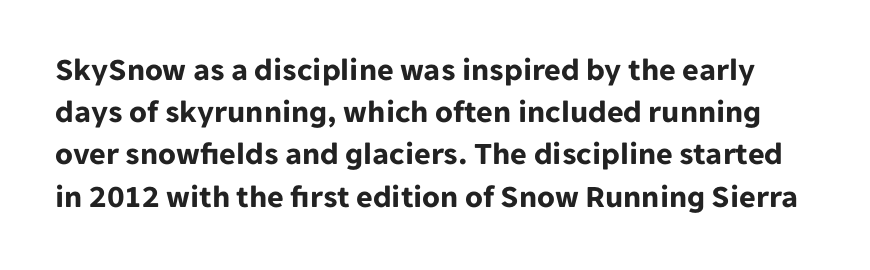
You could call the tracking neutral — neither tight nor loose. The rendering uses natural spacing where letterforms have individual widths. Strokes here are thick enough to call this a true bold. In terms of letterform style, serifs are entirely absent. Upright lettering throughout. Students, observe: this is what conventionally led text looks like.
